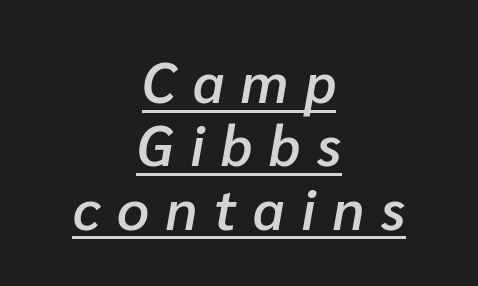
In designer terms, the underline attribute is active on this setting. Does the leading feel generous? Not at all — it's pinched. Here the designer chose a conventional face with non-uniform glyph widths. The lines in this sample share a center point and differ in where they start and stop.
